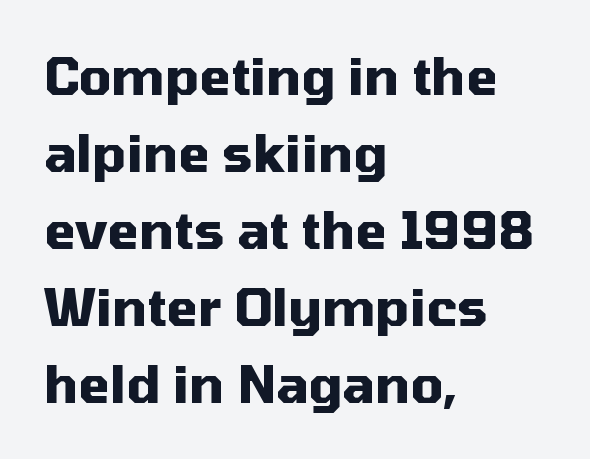
Set as a true bold cut, around the 700 mark. The passage shown has conventional tracking throughout. Are there feet on the stems? There aren't — it's a sans. Proportional: the letters do not fall into vertical columns. Nope, not italic — everything's standing straight.
